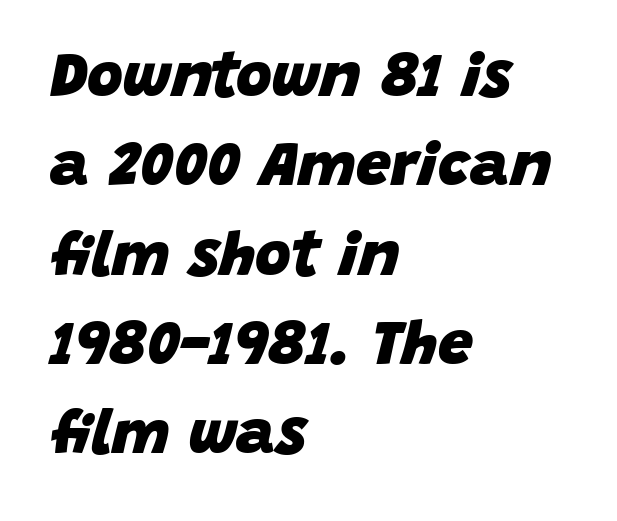
The image shows 62 px heavy type, italic (leaning right); set left-aligned, normal line spacing (1.44x), normal letter spacing, not underlined; low stroke contrast and a large x-height.
